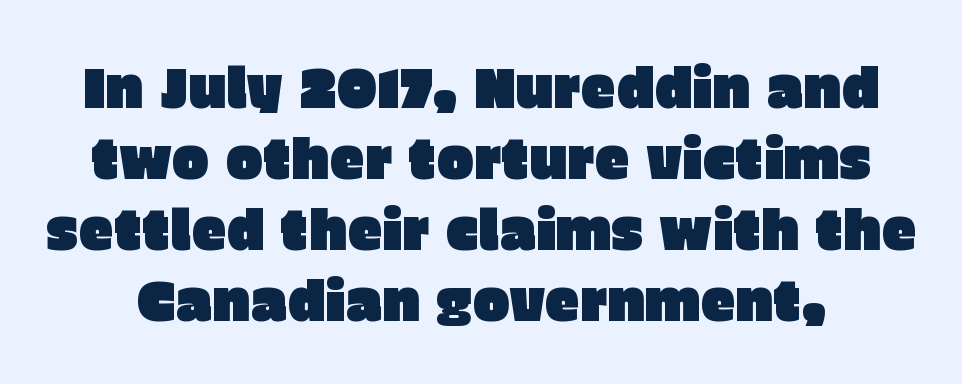
The image shows 56 px sans-serif type, upright; set normal line spacing (1.27x), normal letter spacing, not underlined; low stroke contrast and a large x-height.
